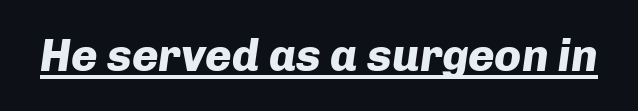
The glyphs look as if they've been sheared to an angle. Looks like regular typesetting: each glyph gets only the width it needs. Letter spacing: default. A rule runs beneath these lines of type. Strong, thick strokes mark this as bold type.
